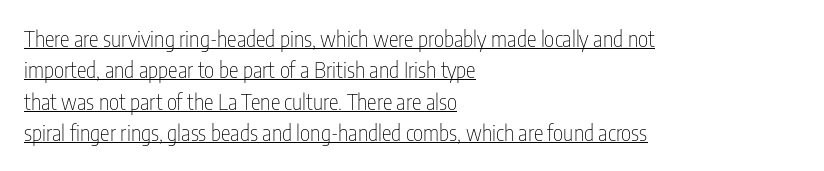
{"italic": "no", "bold": "no", "underline": "yes", "align": "left", "line_spacing": "normal", "line_spacing_ratio": 1.43, "letter_spacing": "normal", "letter_spacing_em": 0.0, "glyph_px": 22}
